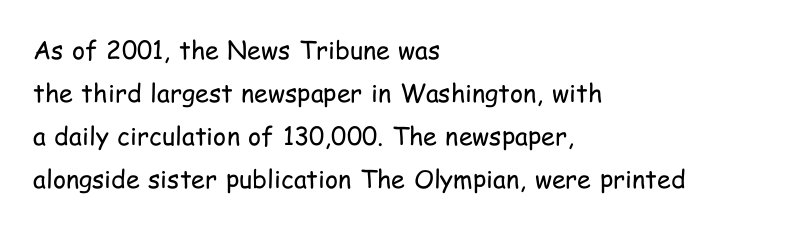
The image shows 25 px text type, upright; set left-aligned, line spacing 1.72x, normal letter spacing, not underlined.
